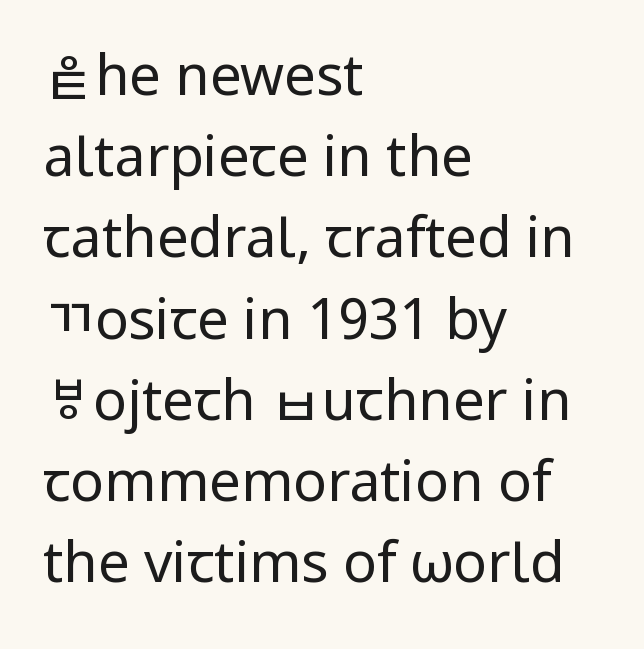
{"serif": "no", "italic": "no", "bold": "no", "weight": "regular", "width": "normal", "stroke_contrast": "low", "x_height": "medium", "monospaced": "no", "underline": "no", "align": "left", "line_spacing": "normal", "line_spacing_ratio": 1.45, "letter_spacing": "normal", "letter_spacing_em": 0.0, "glyph_px": 56}
